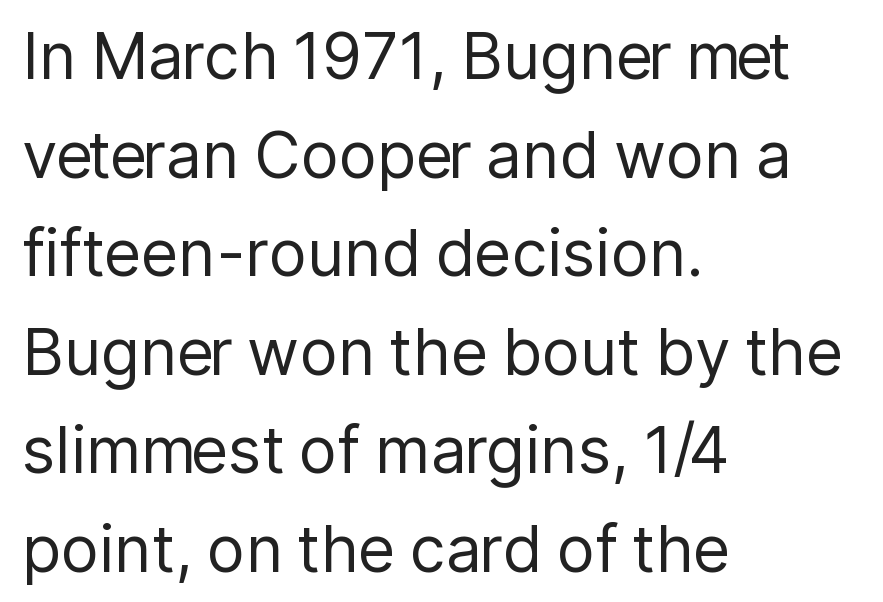
Q: Is the text bold? A: No.
Q: Is the text italic (slanted)? A: No, it is upright.
Q: Is the typeface a serif or a sans-serif typeface? A: Sans-serif.
Q: Is the text underlined? A: No.
Q: How is the paragraph aligned? A: Left-aligned.
Q: Is the spacing between letters normal or unusually wide? A: Normal.
Q: Is the spacing between lines tight, normal or loose? A: Normal.
Q: Width (condensed, normal, or wide)? A: Normal.
Q: Stroke contrast? A: Low.
Q: x-height? A: Medium.
Q: Monospaced? A: No.
